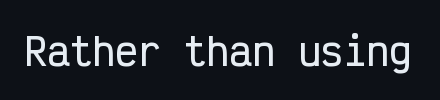
Nothing sits at the stroke ends, so this counts as sans-serif. Looks like terminal output: every glyph gets an equal slot. Each word holds together tightly as a unit, with standard inter-letter gaps. Honestly, there is no underline to notice here at all. Quick note: not italic, upright.
